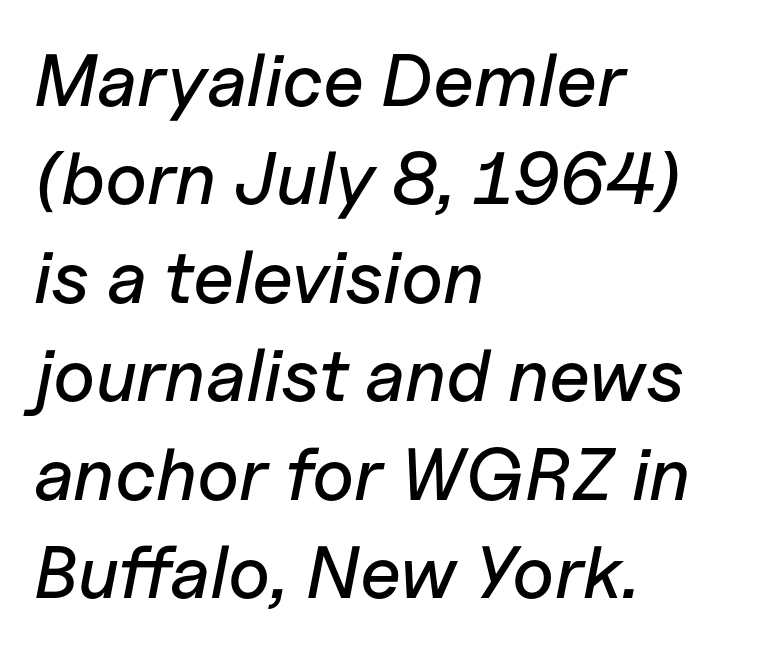
Q: Is the text italic (slanted)? A: Yes, it leans right by about 11 degrees.
Q: Is the text underlined? A: No.
Q: How is the paragraph aligned? A: Left-aligned.
Q: Is the spacing between letters normal or unusually wide? A: Normal.
Q: Is the spacing between lines tight, normal or loose? A: Normal.
Q: Width (condensed, normal, or wide)? A: Normal.
Q: Stroke contrast? A: Low.
Q: x-height? A: Medium.
Q: Monospaced? A: No.
